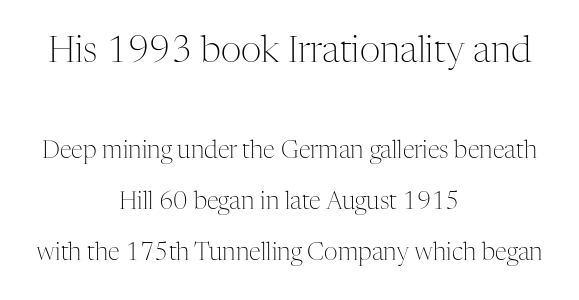
What's the leading like? Stretched, with rows far apart. Typeset on center — no edge is straight. Each row of text sits above clean, open space. This rendering leaves character spacing at its baseline value. A student would notice the top passage is typeset larger than what follows. This sample uses a serif face.
